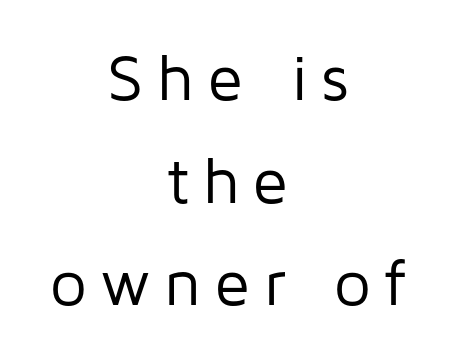
{"serif": "no", "italic": "no", "bold": "no", "weight": "regular", "width": "normal", "stroke_contrast": "low", "x_height": "medium", "monospaced": "no", "underline": "no", "align": "center", "line_spacing": "normal", "line_spacing_ratio": 1.58, "letter_spacing": "wide", "letter_spacing_em": 0.2, "glyph_px": 65}
